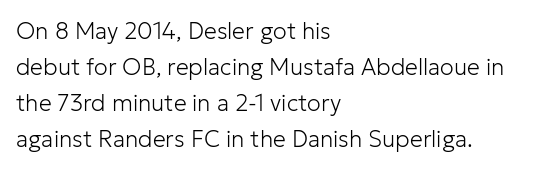
{"italic": "no", "bold": "no", "underline": "no", "align": "left", "line_spacing": "normal", "line_spacing_ratio": 1.56, "letter_spacing": "normal", "letter_spacing_em": 0.0, "glyph_px": 23}
